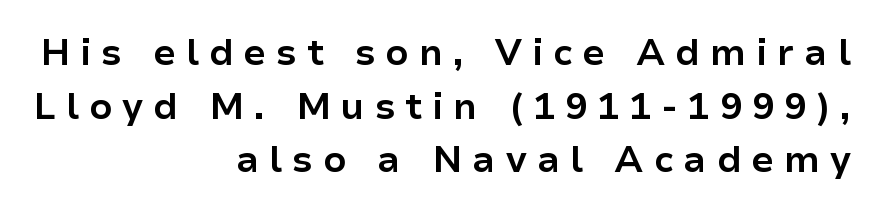
Posture: upright roman. The typesetting leans heavy: a genuine bold. Words float on clear page, feet unadorned. The typesetter chose a ragged-left arrangement here. The rendering inserts visible extra space after every character. Observe the absence of serifs on each vertical stroke in this sample.
